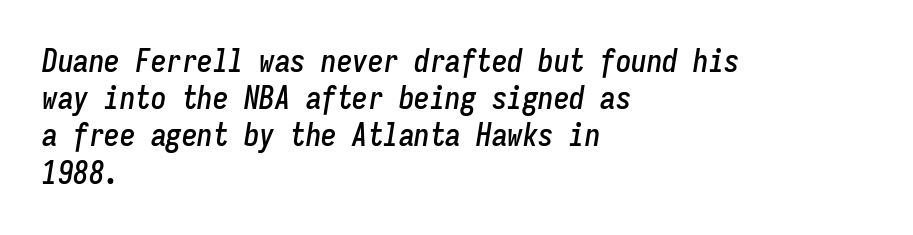
Q: Is the text italic (slanted)? A: Yes, it leans right by about 9 degrees.
Q: Is the text underlined? A: No.
Q: How is the paragraph aligned? A: Left-aligned.
Q: Is the spacing between letters normal or unusually wide? A: Normal.
Q: Width (condensed, normal, or wide)? A: Condensed.
Q: Stroke contrast? A: Low.
Q: x-height? A: Medium.
Q: Monospaced? A: Yes.
